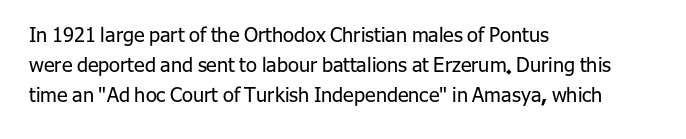
Rule under the text: the space is simply empty. Upright lettering throughout. This rendering leaves character spacing at its baseline value. If you drew a ruler down the left edge, every line would touch it. Is there much room between lines? A standard amount, neither cramped nor airy. This reads as an unemphasized weight, regular at the heaviest.
